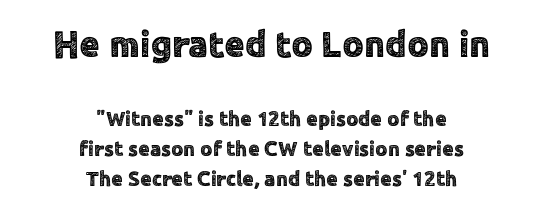
{"serif": "no", "italic": "no", "width": "normal", "x_height": "medium", "monospaced": "no", "underline": "no", "align": "center", "line_spacing": "normal", "line_spacing_ratio": 1.42, "letter_spacing": "normal", "letter_spacing_em": 0.0, "larger_block": "first", "size_ratio": 1.76, "glyph_px": 37}
